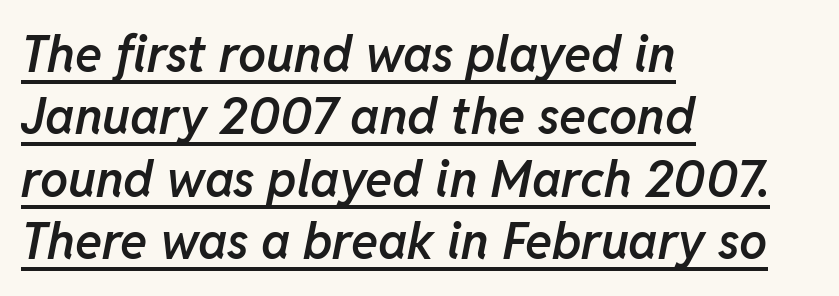
Leftover space on each line is placed entirely after the last word. Like a heading marked for emphasis, these lines bear an underscore. The letters advance in unequal steps, a hallmark of proportional type. Slanted lettering throughout. A typesetter would call this zero additional tracking. If you measured baseline to baseline, you'd find a middling distance.
